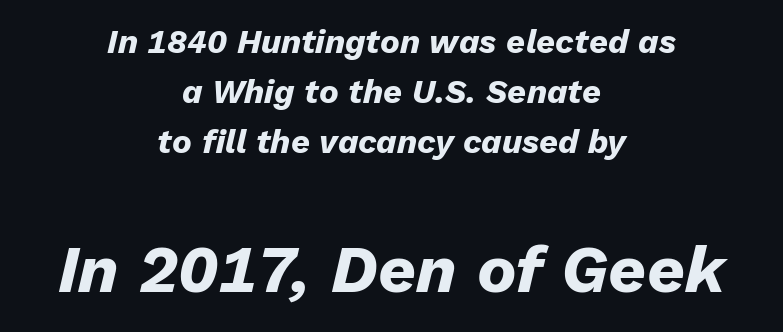
Q: Is the text bold? A: Yes.
Q: Is the text italic (slanted)? A: Yes, it leans right by about 13 degrees.
Q: Is the text underlined? A: No.
Q: How is the paragraph aligned? A: Centered.
Q: Is the spacing between letters normal or unusually wide? A: Normal.
Q: Is the spacing between lines tight, normal or loose? A: Normal.
Q: Which block of text is set in a larger size, the first (top) or the second (bottom)? A: The second (bottom) one.
Q: Width (condensed, normal, or wide)? A: Normal.
Q: Stroke contrast? A: Low.
Q: x-height? A: Medium.
Q: Monospaced? A: No.
